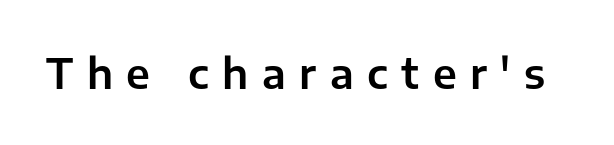
The image shows 41 px sans-serif type, upright; set unusually wide letter spacing (+0.33 em), not underlined; low stroke contrast and a medium x-height.
